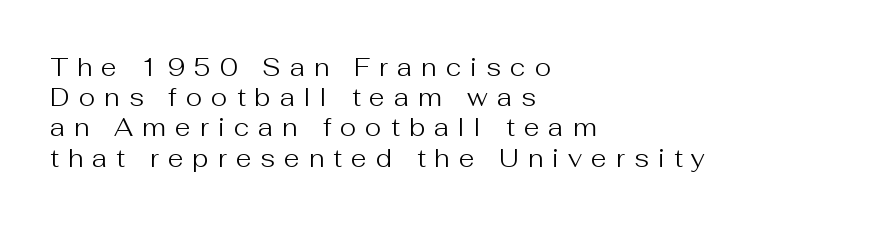
The image shows 25 px text type, upright; set left-aligned, line spacing 1.21x, unusually wide letter spacing (+0.37 em), not underlined.
